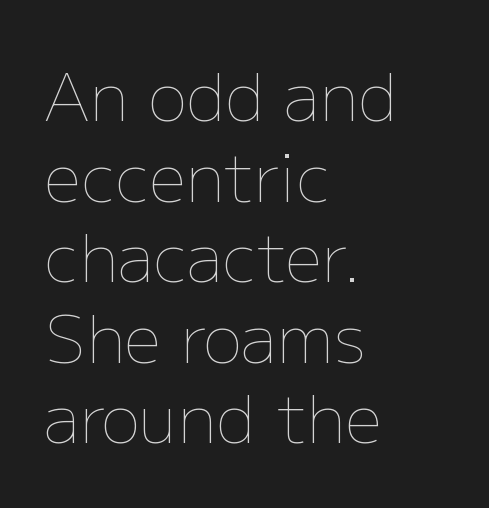
{"italic": "no", "bold": "no", "weight": "thin", "width": "normal", "stroke_contrast": "low", "x_height": "medium", "monospaced": "no", "underline": "no", "align": "left", "line_spacing_ratio": 1.22, "letter_spacing": "normal", "letter_spacing_em": 0.0, "glyph_px": 66}
